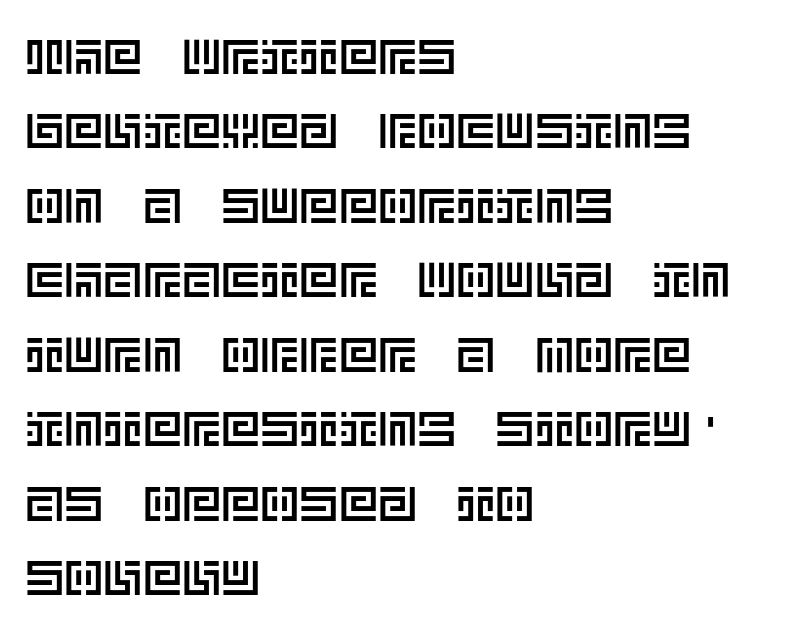
Q: Is the text italic (slanted)? A: No, it is upright.
Q: Is the text underlined? A: No.
Q: How is the paragraph aligned? A: Left-aligned.
Q: Is the spacing between letters normal or unusually wide? A: Normal.
Q: Is the spacing between lines tight, normal or loose? A: Normal.
Q: Width (condensed, normal, or wide)? A: Normal.
Q: x-height? A: Large.
